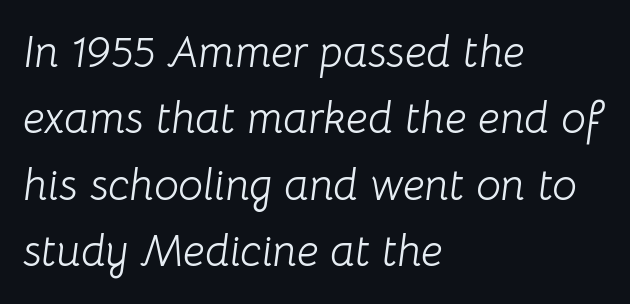
The image shows 44 px light type, italic (leaning right); set left-aligned, normal line spacing (1.51x), normal letter spacing, not underlined; low stroke contrast and a medium x-height.
